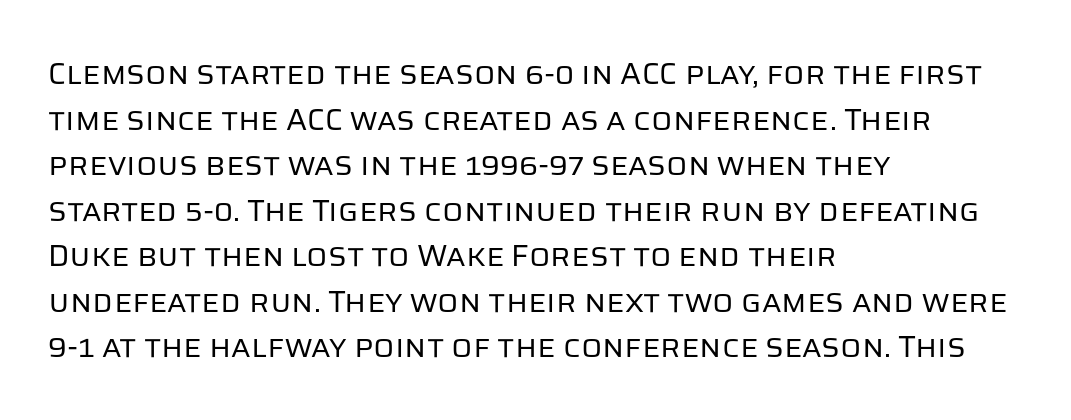
{"serif": "no", "italic": "no", "bold": "no", "weight": "regular", "width": "normal", "stroke_contrast": "low", "x_height": "large", "monospaced": "no", "underline": "no", "align": "left", "line_spacing": "normal", "line_spacing_ratio": 1.47, "letter_spacing": "normal", "letter_spacing_em": 0.0, "glyph_px": 31}
